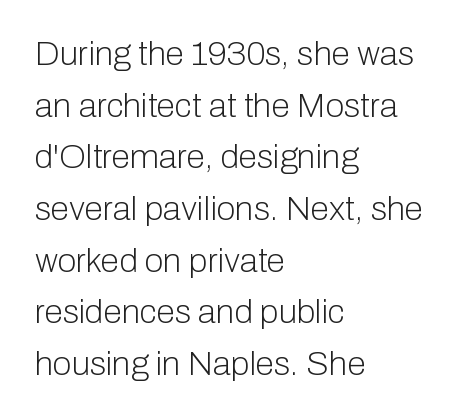
{"serif": "no", "italic": "no", "bold": "no", "weight": "light", "width": "normal", "stroke_contrast": "low", "x_height": "medium", "monospaced": "no", "underline": "no", "align": "left", "line_spacing": "normal", "line_spacing_ratio": 1.52, "letter_spacing": "normal", "letter_spacing_em": 0.0, "glyph_px": 34}
